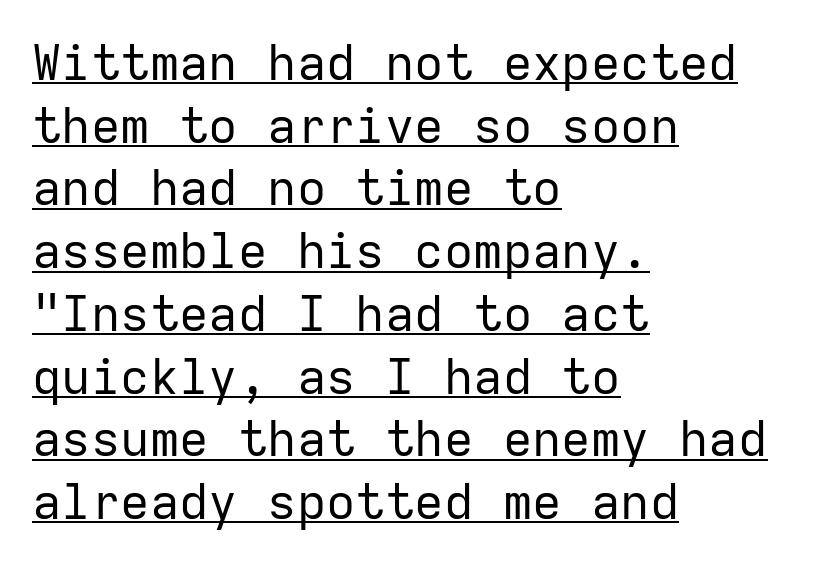
The passage shown stacks its lines at a standard gap. Glyph-to-glyph distance matches everyday printed text. Does the copy run flush right? No — it runs flush left. The lettering holds an erect, upright posture throughout.
